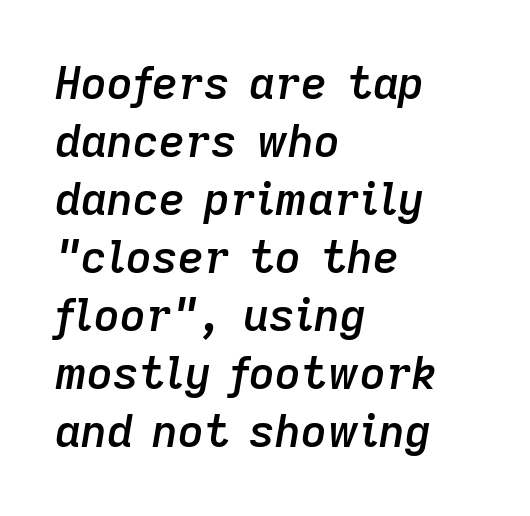
Q: Is the text bold? A: Semi-bold.
Q: Is the text italic (slanted)? A: Yes, it leans right by about 9 degrees.
Q: Is the text underlined? A: No.
Q: How is the paragraph aligned? A: Left-aligned.
Q: Is the spacing between letters normal or unusually wide? A: Normal.
Q: Is the spacing between lines tight, normal or loose? A: Normal.
Q: Width (condensed, normal, or wide)? A: Normal.
Q: Stroke contrast? A: Low.
Q: x-height? A: Medium.
Q: Monospaced? A: No.
